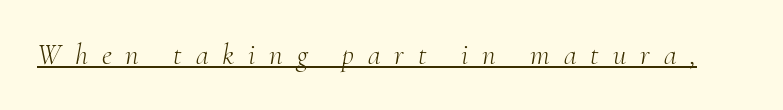
{"serif": "yes", "italic": "yes", "lean": "right", "slant_degrees": 10, "bold": "no", "weight": "light", "width": "normal", "stroke_contrast": "medium", "x_height": "small", "monospaced": "no", "underline": "yes", "letter_spacing": "wide", "letter_spacing_em": 0.48, "glyph_px": 29}
